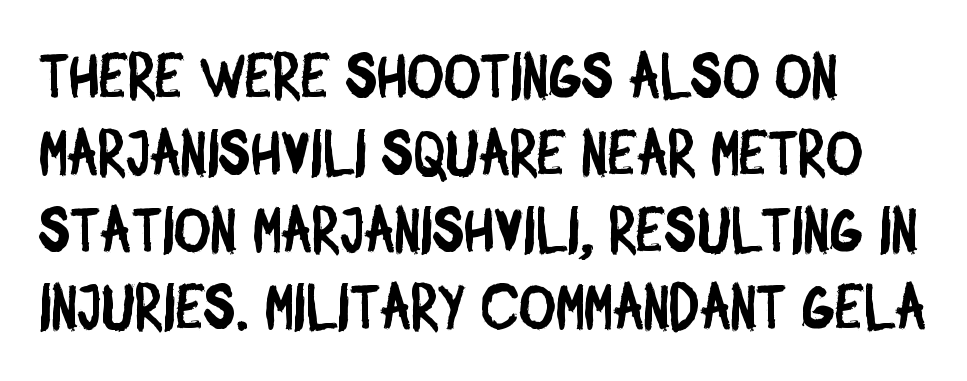
{"serif": "no", "width": "condensed", "stroke_contrast": "low", "x_height": "large", "monospaced": "no", "underline": "no", "align": "left", "line_spacing_ratio": 1.22, "letter_spacing": "normal", "letter_spacing_em": 0.0, "glyph_px": 63}
